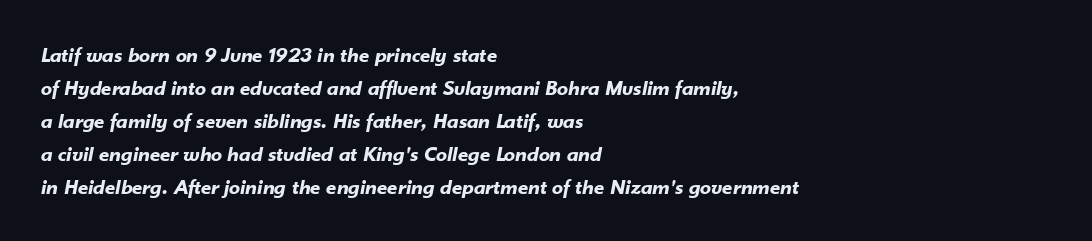
The letterforms sit shoulder to shoulder at normal distance. This is oblique type, the kind used for emphasis or titles. These lines sit exactly where default settings would place them. Its strokes are broad and dark, the hallmark of bold type.
